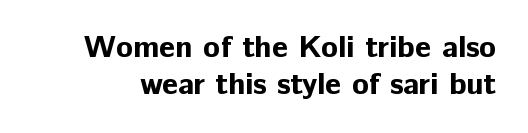
Q: Is the text bold? A: Yes.
Q: Is the text italic (slanted)? A: No, it is upright.
Q: Is the typeface a serif or a sans-serif typeface? A: Sans-serif.
Q: Is the text underlined? A: No.
Q: Is the spacing between letters normal or unusually wide? A: Normal.
Q: Width (condensed, normal, or wide)? A: Normal.
Q: Stroke contrast? A: Low.
Q: x-height? A: Medium.
Q: Monospaced? A: No.
